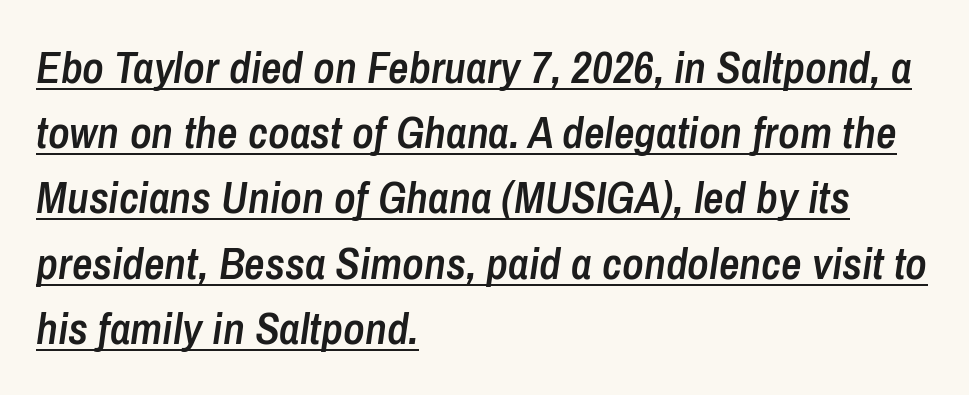
{"italic": "yes", "lean": "right", "slant_degrees": 8, "bold": "semi", "weight": "semibold", "width": "condensed", "stroke_contrast": "low", "x_height": "medium", "monospaced": "no", "underline": "yes", "align": "left", "line_spacing": "normal", "line_spacing_ratio": 1.45, "letter_spacing": "normal", "letter_spacing_em": 0.0, "glyph_px": 45}
